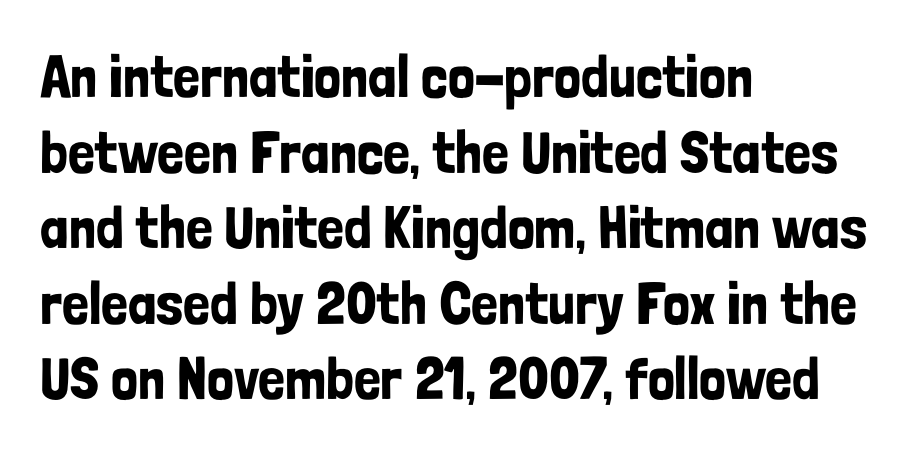
Is this a fixed-width face? No — the glyphs have proportional, varying widths. This rendering uses left alignment, leaving the right contour irregular. Each word holds together tightly as a unit, with standard inter-letter gaps. The designer went with a sans here, leaving each stem footless. The designer left line spacing at the default. The string is rendered with underlining switched off.
